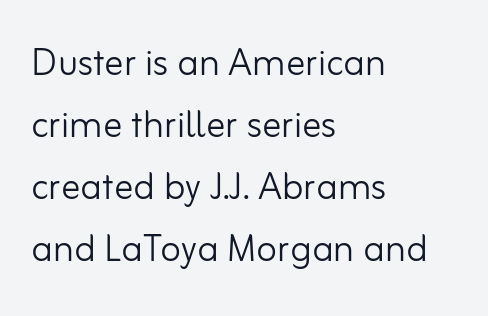
Nope, not italic — everything's standing straight. The face used here is a sans, in the tradition of grotesques and geometrics. Whoever set this chose a conventional vertical rhythm. Stems and bowls with no extra thickness — not bold.
